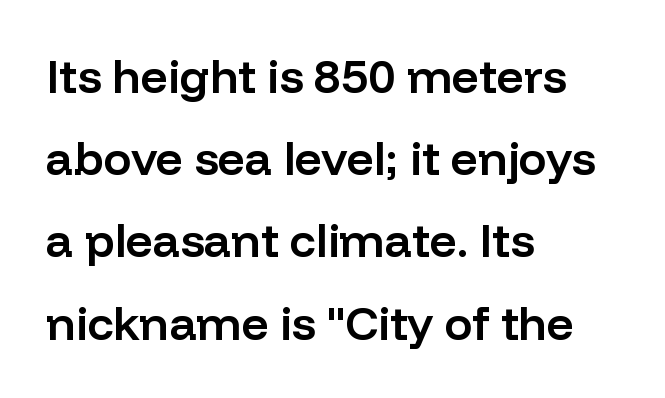
Q: Is the text bold? A: Semi-bold.
Q: Is the text italic (slanted)? A: No, it is upright.
Q: Is the typeface a serif or a sans-serif typeface? A: Sans-serif.
Q: Is the text underlined? A: No.
Q: How is the paragraph aligned? A: Left-aligned.
Q: Is the spacing between letters normal or unusually wide? A: Normal.
Q: Width (condensed, normal, or wide)? A: Normal.
Q: Stroke contrast? A: Low.
Q: x-height? A: Medium.
Q: Monospaced? A: No.
